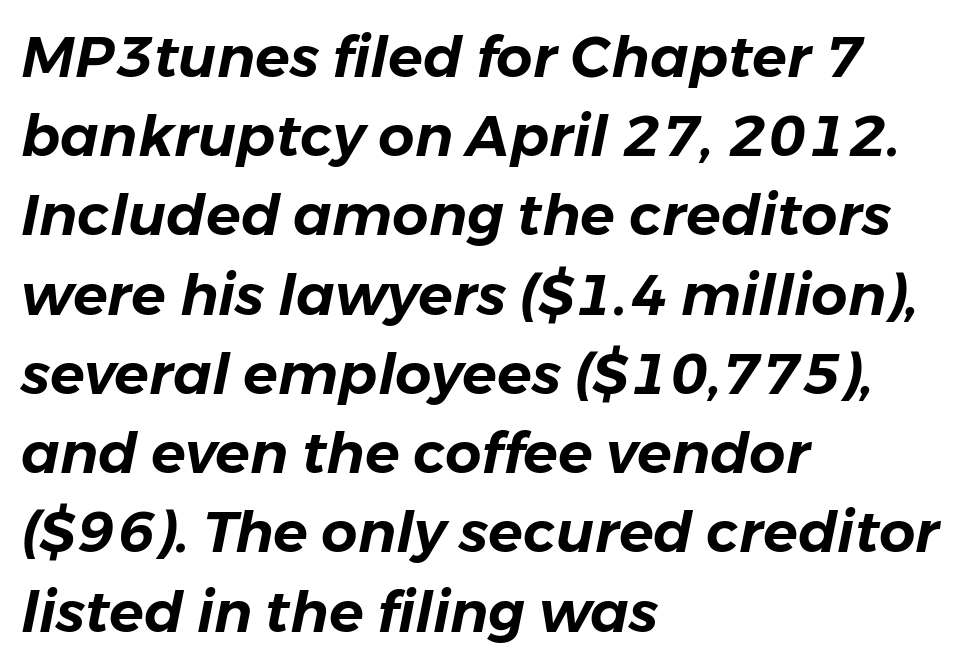
The paragraph shown leans on its left margin. Clear beneath every line of the passage. This sample has the flowing, uneven cadence of proportional lettering. Line spacing here is normal.
